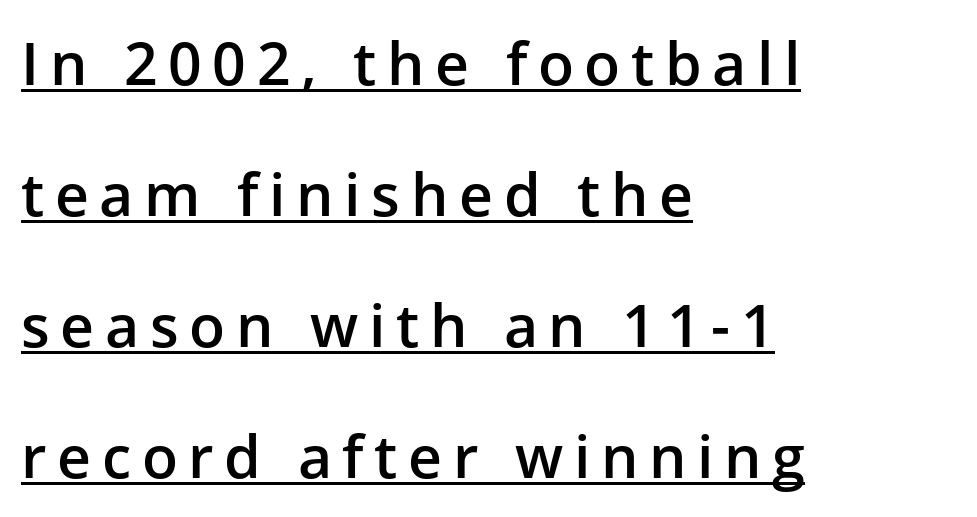
{"serif": "no", "italic": "no", "bold": "semi", "weight": "semibold", "width": "normal", "stroke_contrast": "low", "x_height": "medium", "monospaced": "no", "underline": "yes", "align": "left", "line_spacing": "loose", "line_spacing_ratio": 2.22, "glyph_px": 59}
